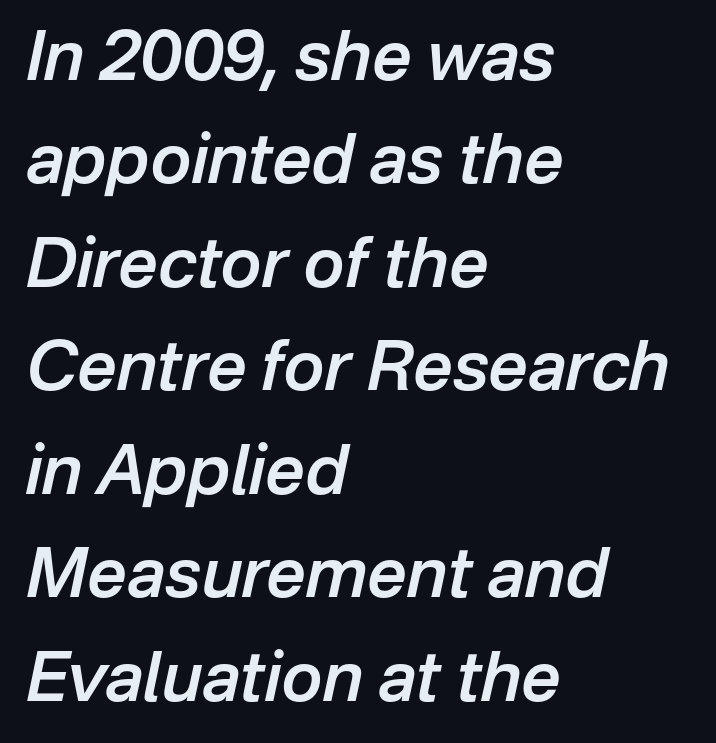
Weight: semibold (demi). Vertical spacing — default. Words float on clear page, feet unadorned. Is this a fixed-width face? No — the glyphs have proportional, varying widths. Rendered with sloped, italic letterforms. Caption: multi-line text, flush left, ragged right.
